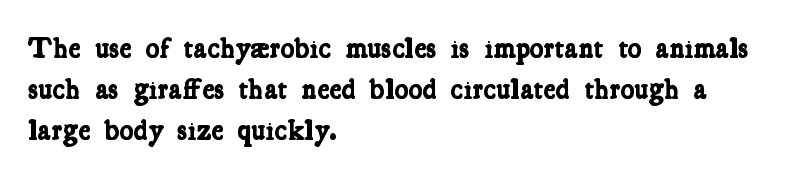
Q: Is the text bold? A: Yes.
Q: Is the typeface a serif or a sans-serif typeface? A: Serif.
Q: Is the text underlined? A: No.
Q: How is the paragraph aligned? A: Left-aligned.
Q: Is the spacing between letters normal or unusually wide? A: Normal.
Q: Is the spacing between lines tight, normal or loose? A: Normal.
Q: Width (condensed, normal, or wide)? A: Condensed.
Q: Stroke contrast? A: Low.
Q: x-height? A: Medium.
Q: Monospaced? A: No.
